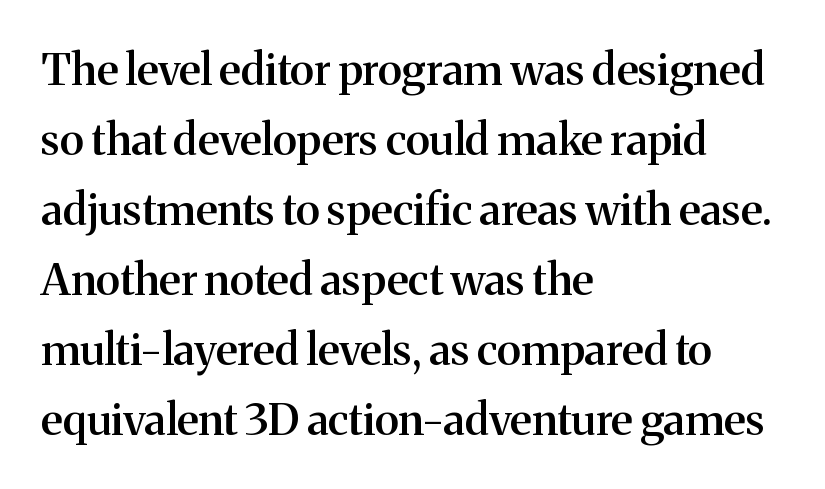
Q: Is the text bold? A: Semi-bold.
Q: Is the text italic (slanted)? A: No, it is upright.
Q: Is the typeface a serif or a sans-serif typeface? A: Serif.
Q: Is the text underlined? A: No.
Q: How is the paragraph aligned? A: Left-aligned.
Q: Is the spacing between letters normal or unusually wide? A: Normal.
Q: Is the spacing between lines tight, normal or loose? A: Normal.
Q: Width (condensed, normal, or wide)? A: Normal.
Q: Stroke contrast? A: Medium.
Q: x-height? A: Medium.
Q: Monospaced? A: No.
